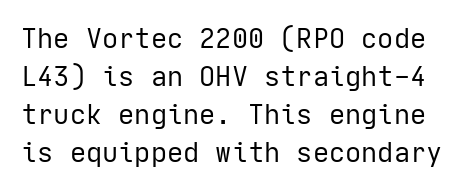
The image shows 27 px text type, upright; set normal line spacing (1.41x), normal letter spacing, not underlined.
